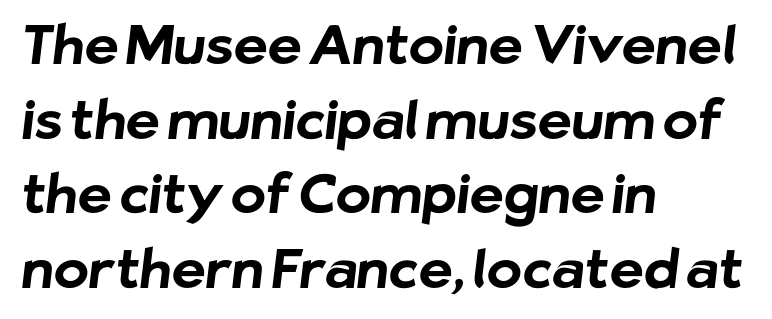
The vertical gap from one line to the next is medium. The rag falls on the right side of this text block. Typographically, this falls in the sans-serif category. Observe the ordinary spacing: letters are neighbours, not strangers.
